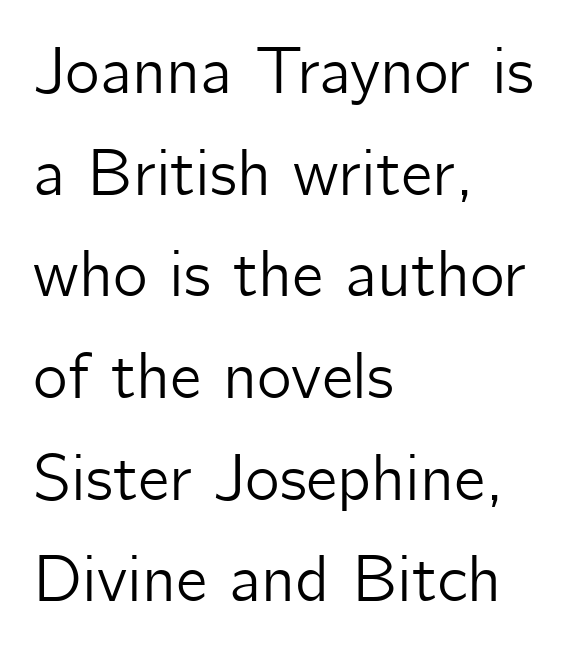
Casual observation: everything's shoved over to the left. A clean baseline with only descenders dipping below it. You could not count columns in this text — the font is proportionally spaced. If you drew a line through each stem, it would be perfectly vertical.
